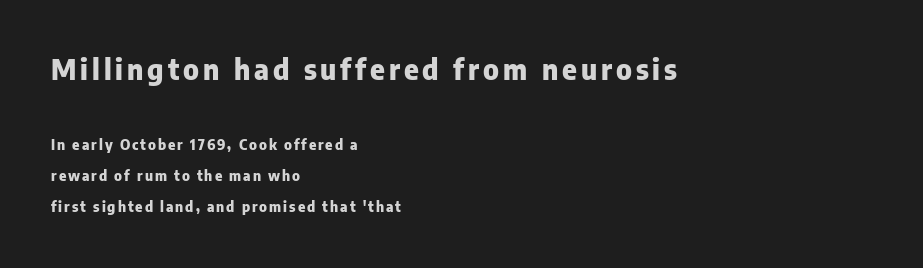
Q: Is the text bold? A: Yes.
Q: Is the text italic (slanted)? A: No, it is upright.
Q: Is the typeface a serif or a sans-serif typeface? A: Sans-serif.
Q: Is the text underlined? A: No.
Q: How is the paragraph aligned? A: Left-aligned.
Q: Is the spacing between lines tight, normal or loose? A: Loose.
Q: Which block of text is set in a larger size, the first (top) or the second (bottom)? A: The first (top) one.
Q: Width (condensed, normal, or wide)? A: Normal.
Q: Stroke contrast? A: Low.
Q: x-height? A: Medium.
Q: Monospaced? A: No.
